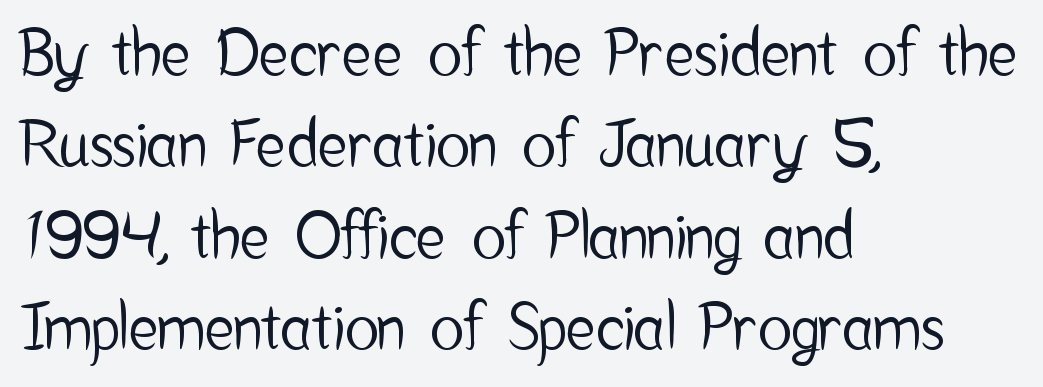
Q: Is the text italic (slanted)? A: No, it is upright.
Q: Is the typeface a serif or a sans-serif typeface? A: Sans-serif.
Q: Is the text underlined? A: No.
Q: How is the paragraph aligned? A: Left-aligned.
Q: Is the spacing between letters normal or unusually wide? A: Normal.
Q: Is the spacing between lines tight, normal or loose? A: Normal.
Q: Width (condensed, normal, or wide)? A: Condensed.
Q: Stroke contrast? A: Low.
Q: x-height? A: Medium.
Q: Monospaced? A: No.
